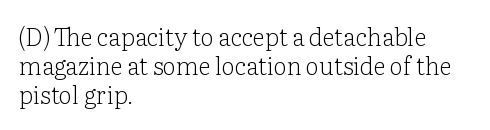
Horizontal alignment here is leftward, the default for most running prose. Is the stroke heavy? The answer is a plain regular-or-lighter. Posture: upright roman. The baseline area is clear. Between one letter and the next there's only the usual sliver of space.
